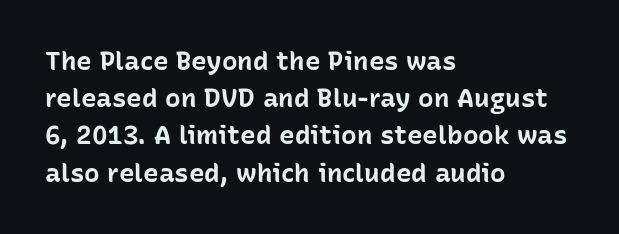
Notice how descenders clear the ascenders below comfortably — that's standard leading. Compared with an ordinary text face, these strokes are far heavier — a full bold. Compared with typical body copy, the letter spacing here is the same. Italic: no, the glyphs are upright roman. The rag falls on the right side of this text block. Descenders hang freely into open space.
